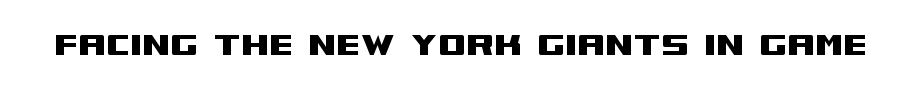
Tracking here is standard; glyphs follow each other at the usual distance. The letters advance in unequal steps, a hallmark of proportional type. A sans-serif font was chosen for this passage. No italicization has been applied; the sample stays upright. Lines of text with bare space underneath.
